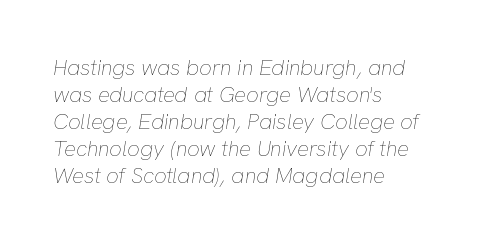
Q: Is the text bold? A: No.
Q: Is the text italic (slanted)? A: Yes, it leans right by about 8 degrees.
Q: Is the text underlined? A: No.
Q: How is the paragraph aligned? A: Left-aligned.
Q: Is the spacing between letters normal or unusually wide? A: Normal.
